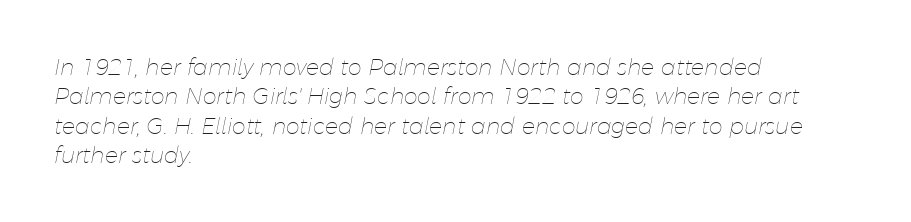
This sample is left-justified, so line endings fall wherever the words run out. This sample uses plain, unmodified letter spacing. These lines were composed using italics. Heaviness? Minimal to ordinary, like unemphasized prose. Each row of text sits above clean, open space.
